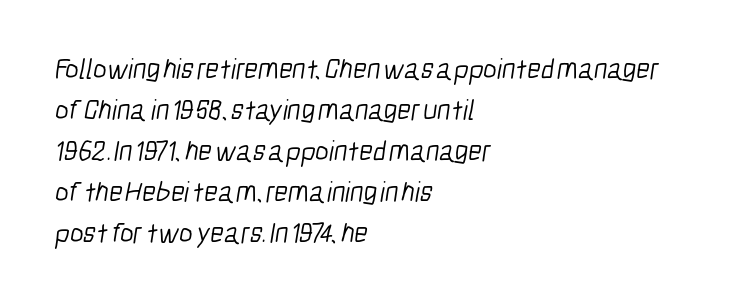
Q: Is the text bold? A: No.
Q: Is the typeface a serif or a sans-serif typeface? A: Sans-serif.
Q: Is the text underlined? A: No.
Q: How is the paragraph aligned? A: Left-aligned.
Q: Is the spacing between letters normal or unusually wide? A: Normal.
Q: Is the spacing between lines tight, normal or loose? A: Normal.
Q: Width (condensed, normal, or wide)? A: Condensed.
Q: Stroke contrast? A: Low.
Q: x-height? A: Medium.
Q: Monospaced? A: No.
